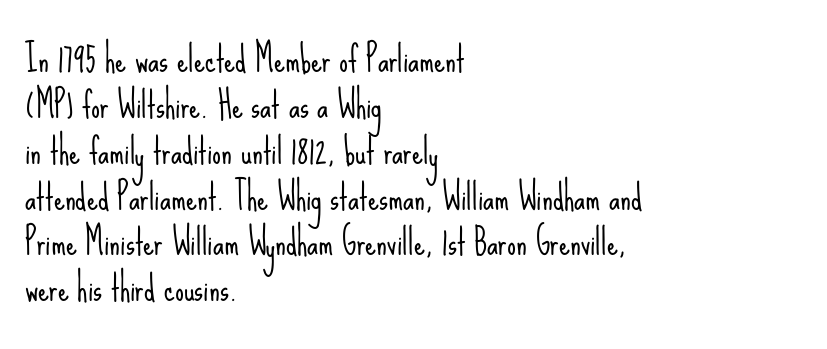
The face used here is proportionally spaced, like ordinary book or web type. The letters carry no serifs — their stems end cleanly without finishing strokes. Vertical strokes here are truly vertical. Each row of text sits above clean, open space. The gaps between neighbouring characters are ordinary and unremarkable.
